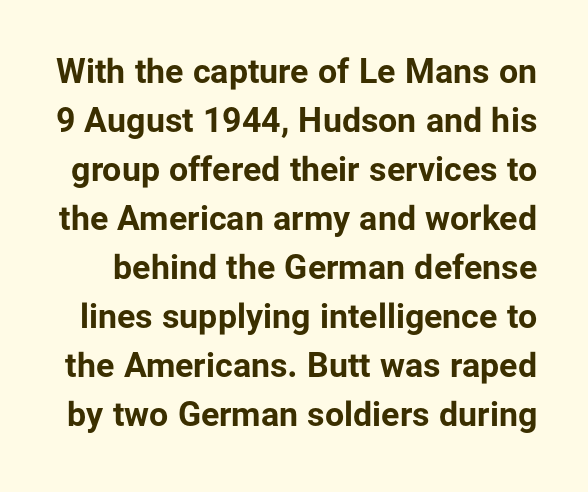
{"serif": "no", "italic": "no", "bold": "yes", "weight": "bold", "width": "normal", "stroke_contrast": "low", "x_height": "medium", "monospaced": "no", "underline": "no", "line_spacing": "normal", "line_spacing_ratio": 1.44, "letter_spacing": "normal", "letter_spacing_em": 0.0, "glyph_px": 34}
